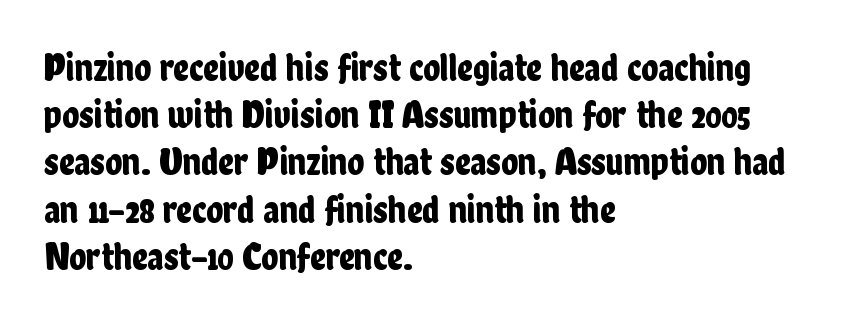
The image shows 39 px condensed sans-serif type, upright; set left-aligned, line spacing 1.21x, normal letter spacing, not underlined; low stroke contrast and a medium x-height.
